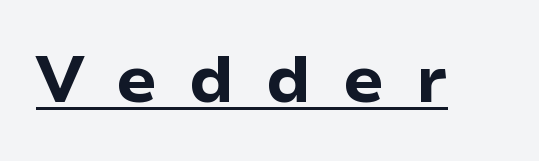
{"serif": "no", "italic": "no", "bold": "yes", "weight": "bold", "width": "normal", "stroke_contrast": "low", "x_height": "medium", "monospaced": "no", "underline": "yes", "letter_spacing": "wide", "letter_spacing_em": 0.49, "glyph_px": 65}
